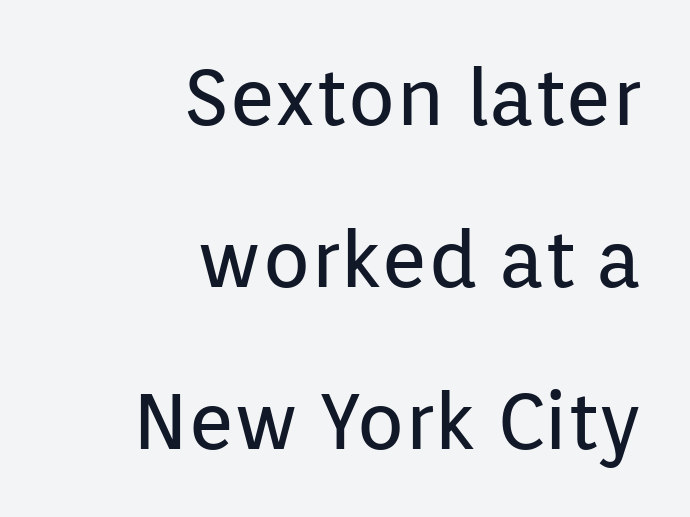
The image shows 79 px regular-weight sans-serif type, upright; set right-aligned, loose line spacing (2.05x), normal letter spacing, not underlined; low stroke contrast and a medium x-height.
